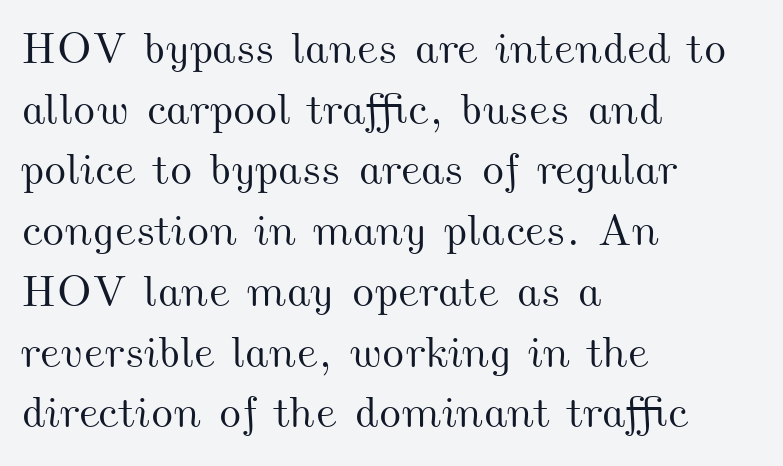
{"width": "wide", "stroke_contrast": "medium", "x_height": "small", "monospaced": "no", "underline": "no", "align": "left", "line_spacing": "normal", "line_spacing_ratio": 1.38, "letter_spacing": "normal", "letter_spacing_em": 0.0, "glyph_px": 44}
